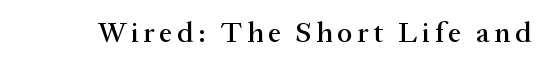
Look at the bottom of the vertical strokes: they flare into serifs here. Descenders are the only things crossing below the line. Proportional: the letters do not fall into vertical columns. Ordinary non-slanted type is in use.
